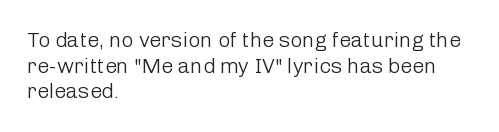
Does extra space separate the letters? No, they use regular spacing. The passage is arranged the way most books set body copy — flush left. The area under the type is left untouched. The face looks like a standard text weight, possibly lighter. Notice how the stems are strictly vertical — no italics here.
